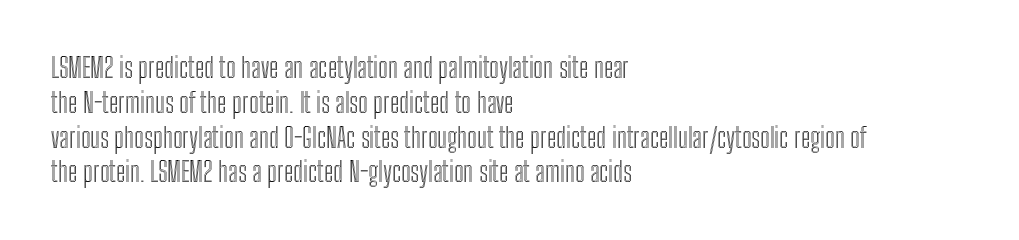
Q: Is the text italic (slanted)? A: No, it is upright.
Q: Is the text underlined? A: No.
Q: How is the paragraph aligned? A: Left-aligned.
Q: Is the spacing between letters normal or unusually wide? A: Normal.
Q: Is the spacing between lines tight, normal or loose? A: Normal.
